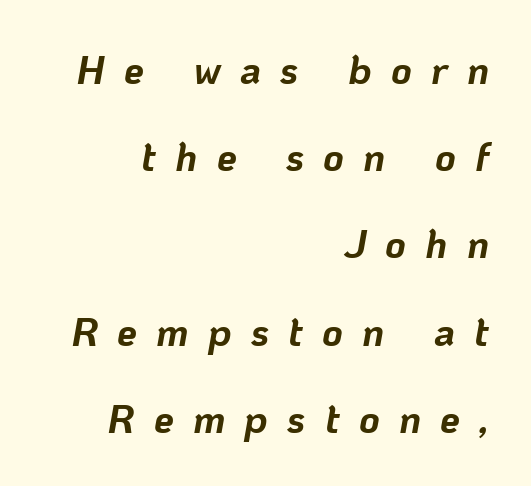
Q: Is the text bold? A: Yes.
Q: Is the text italic (slanted)? A: Yes, it leans right by about 10 degrees.
Q: Is the text underlined? A: No.
Q: How is the paragraph aligned? A: Right-aligned.
Q: Is the spacing between letters normal or unusually wide? A: Unusually wide.
Q: Is the spacing between lines tight, normal or loose? A: Loose.
Q: Width (condensed, normal, or wide)? A: Normal.
Q: Stroke contrast? A: Low.
Q: x-height? A: Medium.
Q: Monospaced? A: No.
